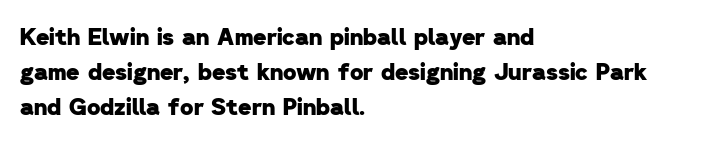
The image shows 23 px bold type; set left-aligned, normal line spacing (1.53x), normal letter spacing, not underlined.
